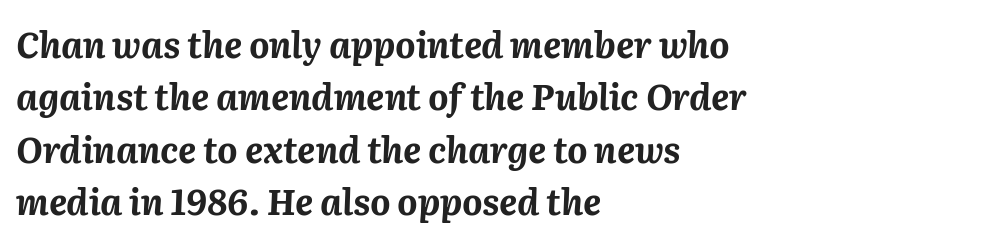
A full-strength bold gives these letters their thick strokes. Any mark beneath the type? The region is blank. The vertical gap from one line to the next is medium. The glyphs look as if they've been sheared to an angle.
